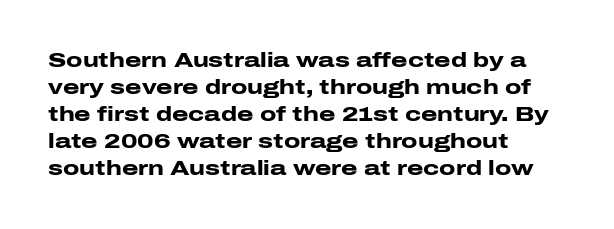
Q: Is the text bold? A: Yes.
Q: Is the text italic (slanted)? A: No, it is upright.
Q: Is the text underlined? A: No.
Q: How is the paragraph aligned? A: Left-aligned.
Q: Is the spacing between letters normal or unusually wide? A: Normal.
Q: Is the spacing between lines tight, normal or loose? A: Normal.
